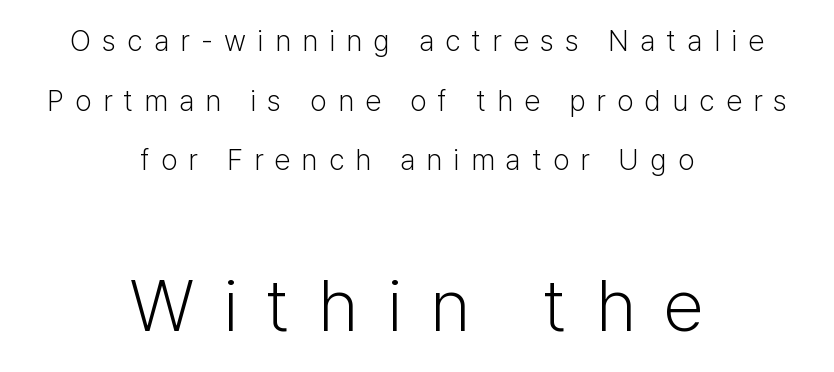
The image shows 73 px light sans-serif type, upright; set centered, loose line spacing (2.06x), unusually wide letter spacing (+0.39 em), not underlined; the second (bottom) block is 2.52x larger; low stroke contrast and a medium x-height.
